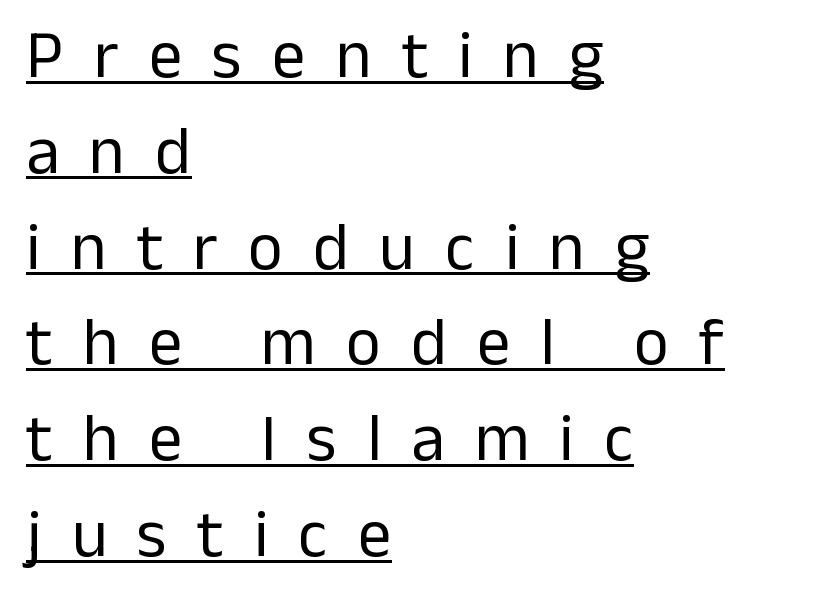
The image shows 67 px regular-weight sans-serif type, upright; set left-aligned, normal line spacing (1.43x), unusually wide letter spacing (+0.45 em), underlined; low stroke contrast and a medium x-height.
